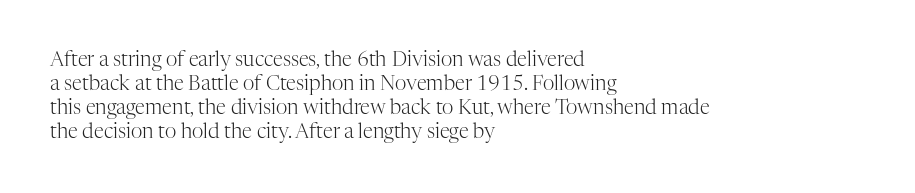
{"italic": "no", "bold": "no", "underline": "no", "align": "left", "line_spacing_ratio": 1.2, "letter_spacing": "normal", "letter_spacing_em": 0.0, "glyph_px": 20}
